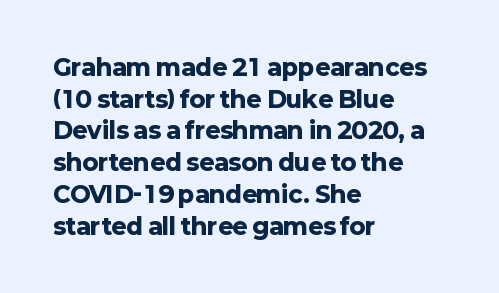
{"italic": "no", "bold": "yes", "underline": "no", "align": "left", "line_spacing": "normal", "line_spacing_ratio": 1.38, "letter_spacing": "normal", "letter_spacing_em": 0.0, "glyph_px": 23}
